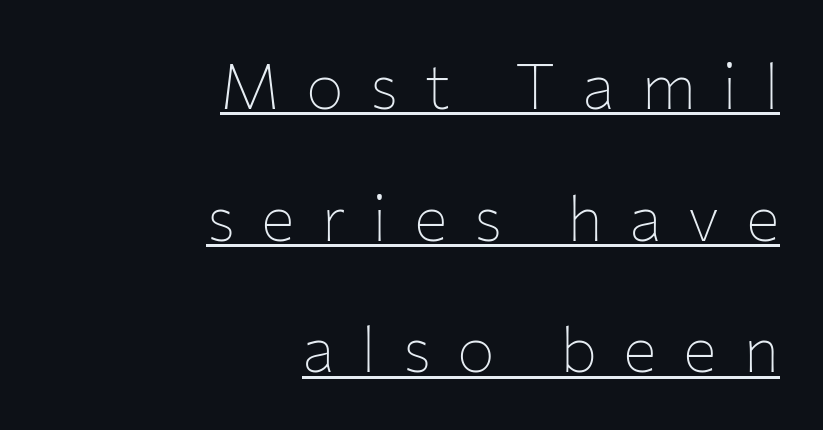
Here the designer chose a conventional face with non-uniform glyph widths. Short and long lines alike share a common ending point at right. Font category for this specimen: sans-serif. Compared with a typical body face, this is equally light or lighter still. The specimen reads as upright at a glance.
